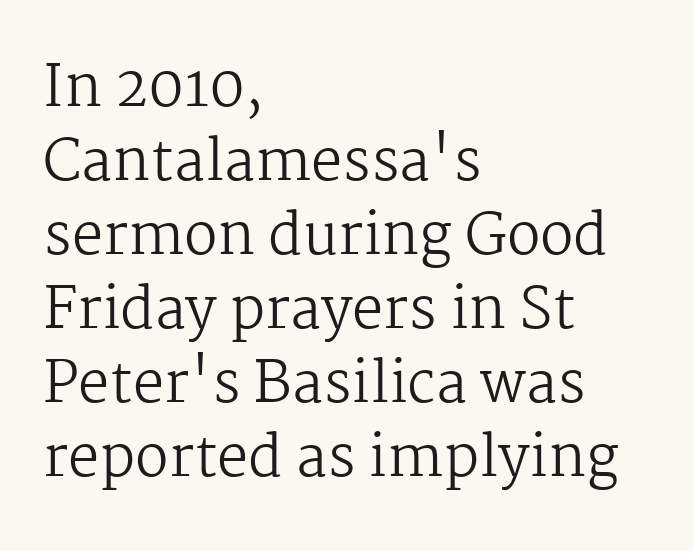
A typesetter would mark this as roman, not italic. No letter is thick-stroked: the sample isn't bold. Does the leading feel generous? No, just average. Spacing between characters is what you'd get straight out of the box. The letters advance in unequal steps, a hallmark of proportional type.
